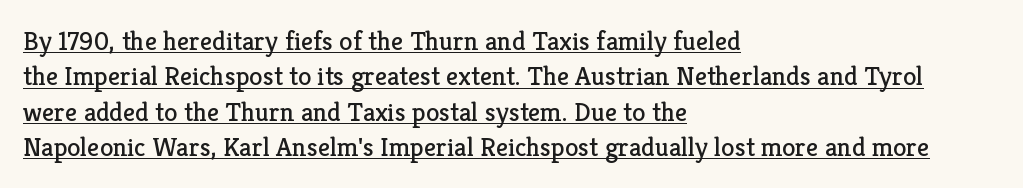
Line beginnings align vertically; line endings do not. No letter is thick-stroked: the sample isn't bold. How are the letters spaced? Ordinarily, with no added tracking. The passage shown is underscored from start to finish. Does the leading feel generous? No, just average. Quick note: not italic, upright.
